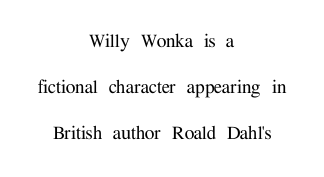
Q: Is the text italic (slanted)? A: No, it is upright.
Q: Is the text underlined? A: No.
Q: How is the paragraph aligned? A: Centered.
Q: Is the spacing between letters normal or unusually wide? A: Normal.
Q: Is the spacing between lines tight, normal or loose? A: Loose.
